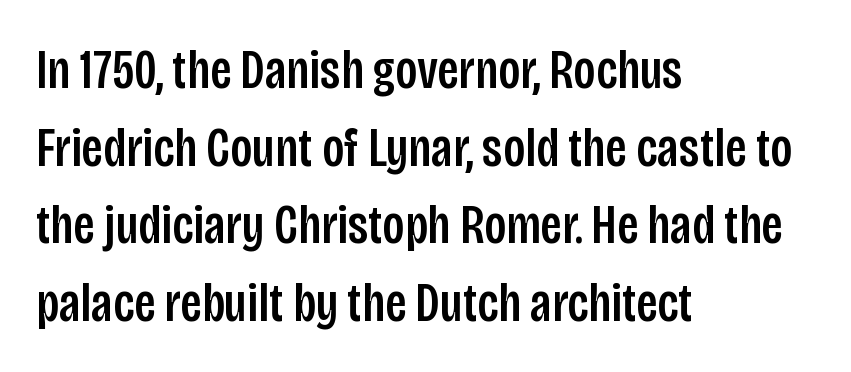
{"serif": "no", "italic": "no", "width": "condensed", "stroke_contrast": "low", "x_height": "large", "monospaced": "no", "underline": "no", "align": "left", "line_spacing": "normal", "line_spacing_ratio": 1.41, "letter_spacing": "normal", "letter_spacing_em": 0.0, "glyph_px": 55}
